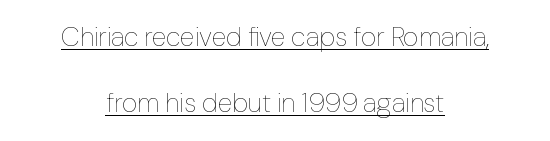
The image shows 27 px text type, upright; set centered, loose line spacing (2.45x), normal letter spacing, underlined.
